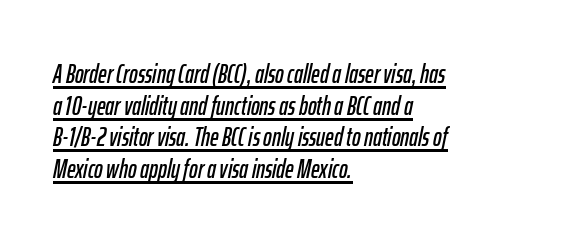
{"italic": "yes", "lean": "right", "slant_degrees": 12, "underline": "yes", "align": "left", "line_spacing_ratio": 1.22, "letter_spacing": "normal", "letter_spacing_em": 0.0, "glyph_px": 26}
